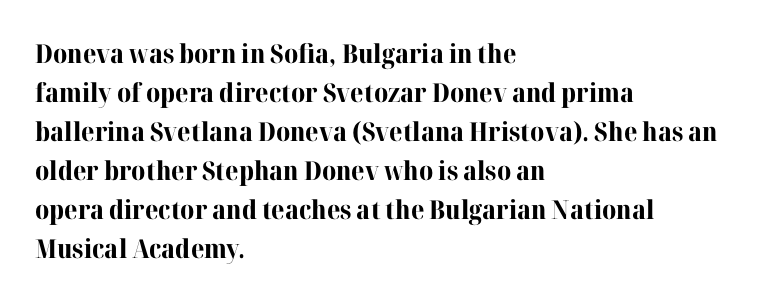
Successive baselines arrive at the customary interval. Nope, not italic — everything's standing straight. Stroke thickness is high; the sample reads as a true bold. Line starts are locked; line ends wander. Clear beneath every line of the passage. The line texture is even and compact thanks to regular tracking.
